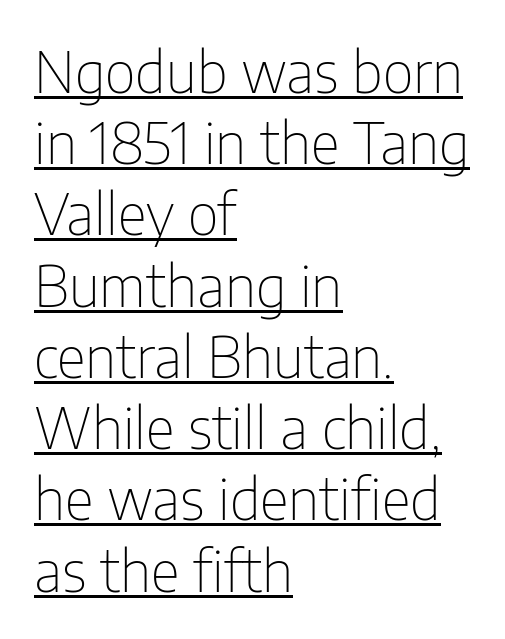
{"serif": "no", "italic": "no", "bold": "no", "weight": "thin", "width": "condensed", "stroke_contrast": "low", "x_height": "medium", "monospaced": "no", "underline": "yes", "align": "left", "line_spacing": "normal", "line_spacing_ratio": 1.25, "letter_spacing": "normal", "letter_spacing_em": 0.0, "glyph_px": 57}
